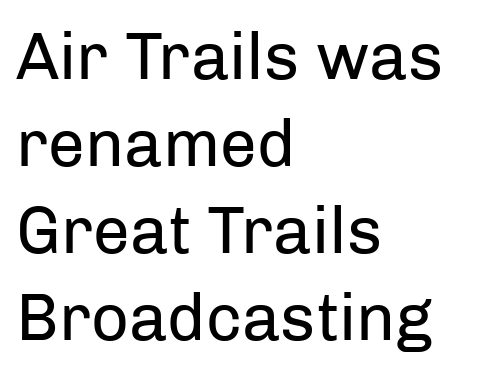
Quick note: underline off. In terms of letterspacing, this is plain default setting. Note the varied advance widths — an 'i' is clearly narrower than an 'm'. If you drew a line through each stem, it would be perfectly vertical. Horizontal bands of white between lines are of average thickness.
